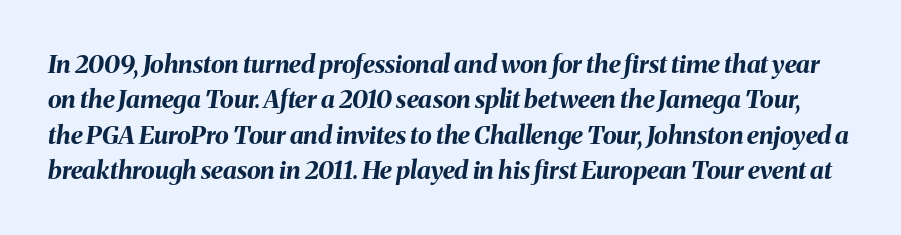
The specimen reads as italic at a glance. Evenly set lines give the paragraph a standard silhouette. In terms of letterspacing, this is plain default setting. Heft: maximum for text — a bold. The string is rendered with underlining switched off.
